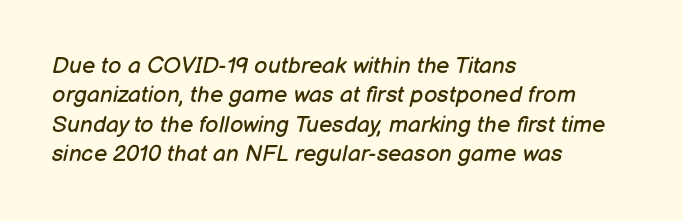
Q: Is the text bold? A: No.
Q: Is the text italic (slanted)? A: Yes, it leans right by about 12 degrees.
Q: Is the text underlined? A: No.
Q: How is the paragraph aligned? A: Left-aligned.
Q: Is the spacing between letters normal or unusually wide? A: Normal.
Q: Is the spacing between lines tight, normal or loose? A: Normal.
